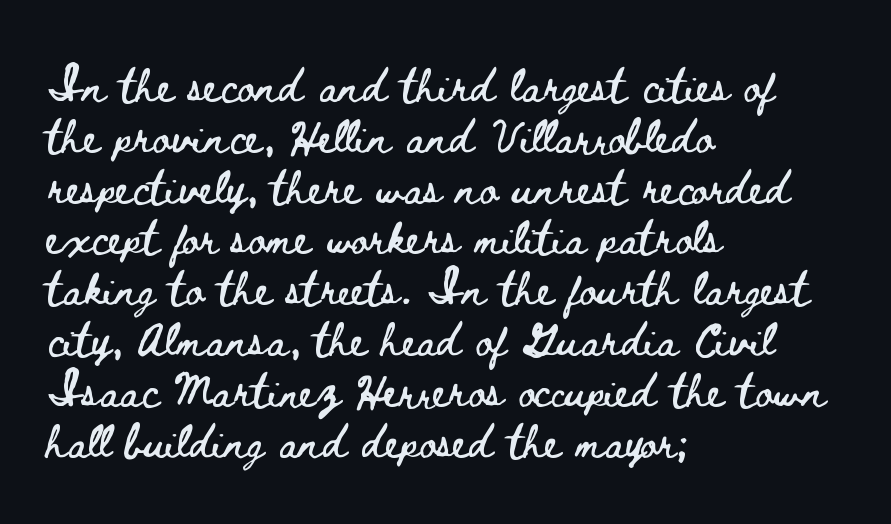
{"width": "wide", "stroke_contrast": "low", "x_height": "small", "monospaced": "no", "underline": "no", "align": "left", "line_spacing": "normal", "line_spacing_ratio": 1.54, "letter_spacing": "normal", "letter_spacing_em": 0.0, "glyph_px": 33}
